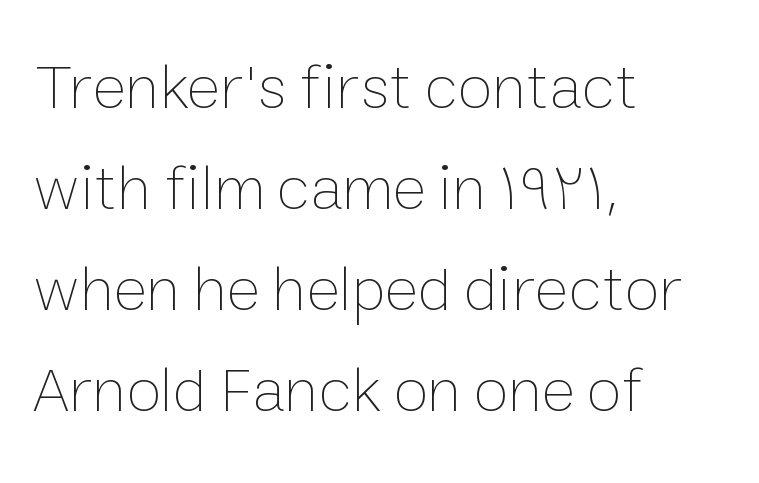
{"italic": "no", "bold": "no", "weight": "thin", "width": "normal", "stroke_contrast": "low", "x_height": "medium", "monospaced": "no", "underline": "no", "align": "left", "line_spacing": "normal", "line_spacing_ratio": 1.58, "letter_spacing": "normal", "letter_spacing_em": 0.0, "glyph_px": 64}
